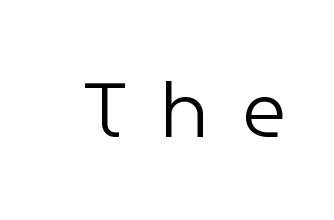
{"serif": "no", "italic": "no", "bold": "no", "weight": "regular", "width": "normal", "stroke_contrast": "low", "x_height": "medium", "monospaced": "no", "underline": "no", "letter_spacing": "wide", "letter_spacing_em": 0.43, "glyph_px": 77}
